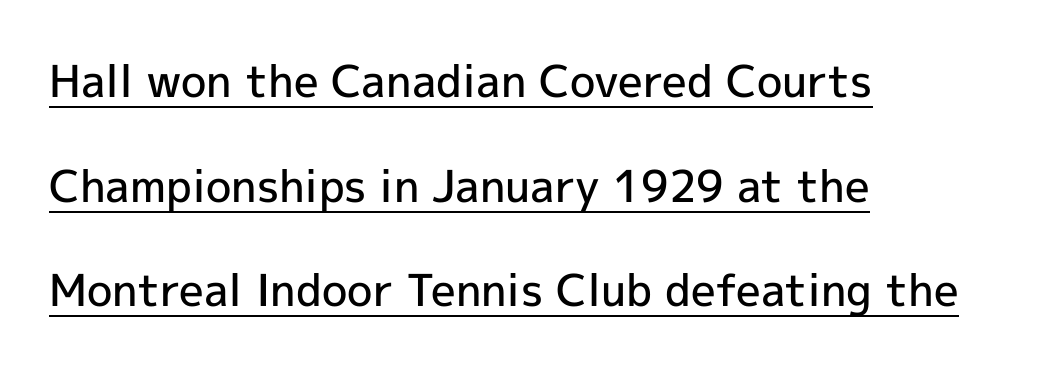
Q: Is the text bold? A: Semi-bold.
Q: Is the text italic (slanted)? A: No, it is upright.
Q: Is the typeface a serif or a sans-serif typeface? A: Sans-serif.
Q: Is the text underlined? A: Yes.
Q: How is the paragraph aligned? A: Left-aligned.
Q: Is the spacing between letters normal or unusually wide? A: Normal.
Q: Is the spacing between lines tight, normal or loose? A: Loose.
Q: Width (condensed, normal, or wide)? A: Normal.
Q: x-height? A: Medium.
Q: Monospaced? A: No.
